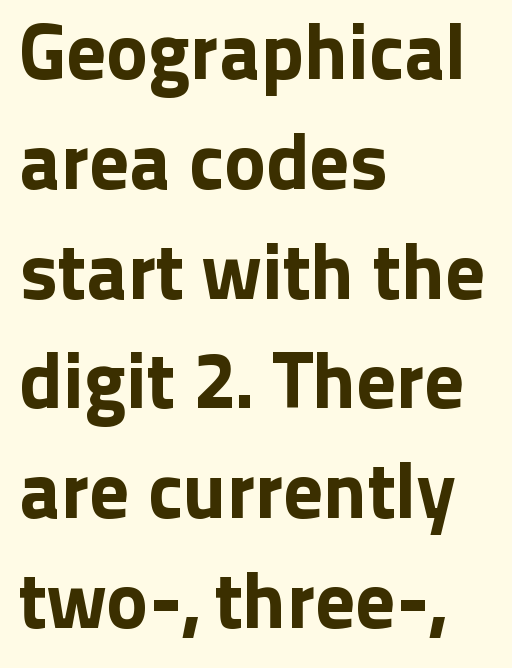
Q: Is the text italic (slanted)? A: No, it is upright.
Q: Is the typeface a serif or a sans-serif typeface? A: Sans-serif.
Q: Is the text underlined? A: No.
Q: How is the paragraph aligned? A: Left-aligned.
Q: Is the spacing between letters normal or unusually wide? A: Normal.
Q: Is the spacing between lines tight, normal or loose? A: Normal.
Q: Width (condensed, normal, or wide)? A: Normal.
Q: Stroke contrast? A: Low.
Q: x-height? A: Medium.
Q: Monospaced? A: No.
